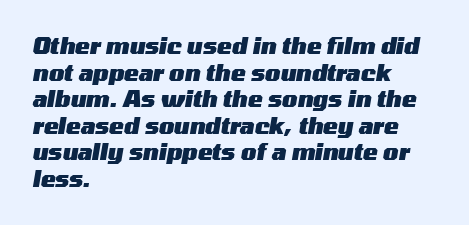
Q: Is the text bold? A: Yes.
Q: Is the text italic (slanted)? A: Yes, it leans right by about 10 degrees.
Q: Is the text underlined? A: No.
Q: How is the paragraph aligned? A: Left-aligned.
Q: Is the spacing between letters normal or unusually wide? A: Normal.
